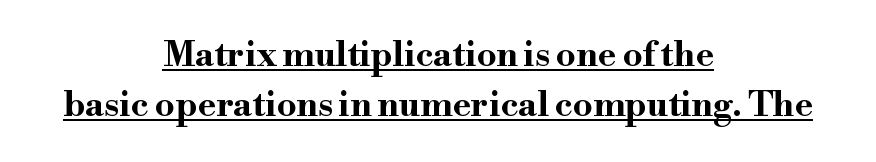
Q: Is the text bold? A: Yes.
Q: Is the text italic (slanted)? A: No, it is upright.
Q: Is the typeface a serif or a sans-serif typeface? A: Serif.
Q: Is the text underlined? A: Yes.
Q: How is the paragraph aligned? A: Centered.
Q: Is the spacing between letters normal or unusually wide? A: Normal.
Q: Is the spacing between lines tight, normal or loose? A: Normal.
Q: Width (condensed, normal, or wide)? A: Wide.
Q: Stroke contrast? A: High.
Q: x-height? A: Small.
Q: Monospaced? A: No.
